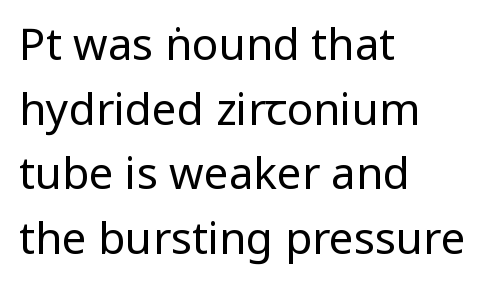
Q: Is the text bold? A: No.
Q: Is the text italic (slanted)? A: No, it is upright.
Q: Is the typeface a serif or a sans-serif typeface? A: Sans-serif.
Q: Is the text underlined? A: No.
Q: How is the paragraph aligned? A: Left-aligned.
Q: Is the spacing between letters normal or unusually wide? A: Normal.
Q: Is the spacing between lines tight, normal or loose? A: Normal.
Q: Width (condensed, normal, or wide)? A: Condensed.
Q: Stroke contrast? A: Low.
Q: x-height? A: Large.
Q: Monospaced? A: No.
